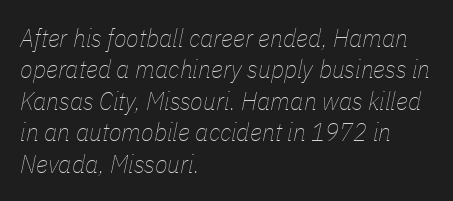
{"italic": "yes", "lean": "right", "slant_degrees": 11, "bold": "no", "underline": "no", "align": "left", "line_spacing_ratio": 1.21, "letter_spacing": "normal", "letter_spacing_em": 0.0, "glyph_px": 26}
